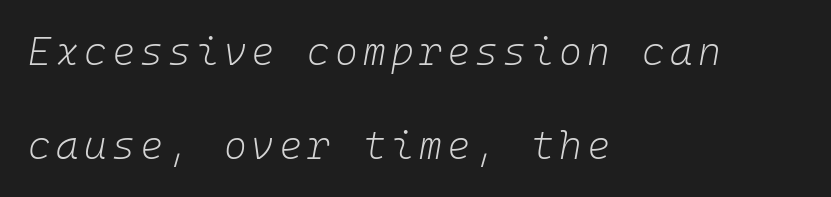
The image shows 39 px light type, italic (leaning right), monospaced; set left-aligned, loose line spacing (2.4x), not underlined; low stroke contrast and a medium x-height.
